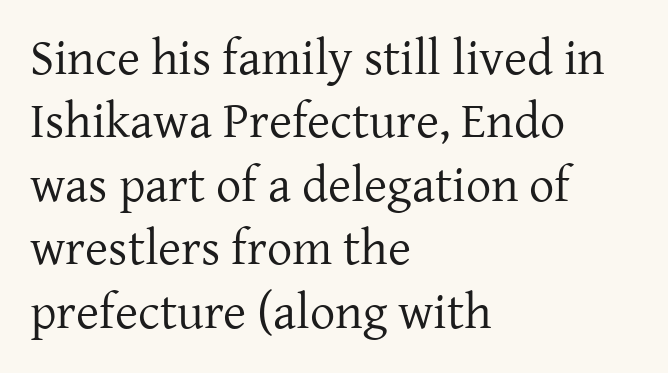
Caption: face not bold, strokes unweighted. The passage shown is typeset with a serif family. Spacing verdict: proportional, widths tailored to each character. Characters follow at the spacing the type designer built in.
